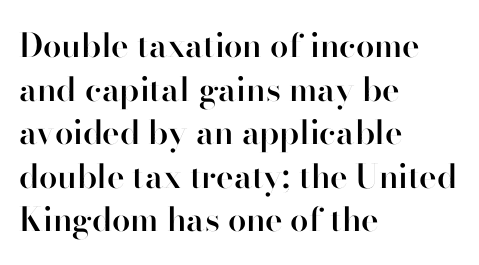
The image shows 33 px semibold sans-serif type, upright; set left-aligned, normal line spacing (1.32x), normal letter spacing, not underlined; high stroke contrast and a small x-height.
